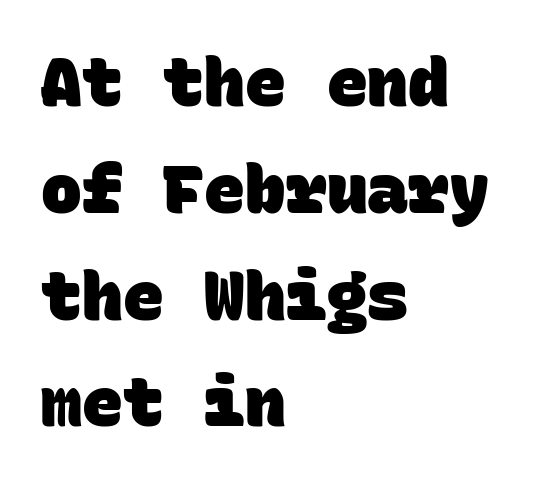
Each glyph is drawn with heavy, bold strokes. Whoever set this chose a conventional vertical rhythm. The lines in this sample share a left origin and differ only in where they stop. The gaps between neighbouring characters are ordinary and unremarkable. A typesetter would call this monospace, since all characters share one set width.
